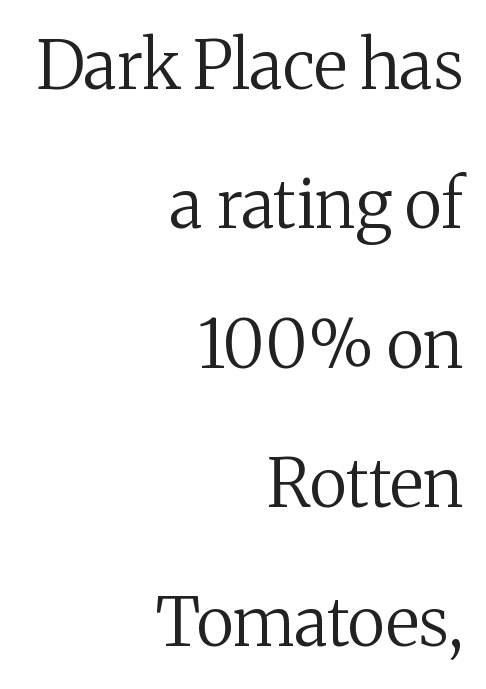
Is the block centered? No — it sits flush against the right margin. Weight: not bold — regular or lighter. Honestly, there is no underline to notice here at all. This sample has the flowing, uneven cadence of proportional lettering. These lines stand farther apart than default settings would place them. It's the straight-up-and-down kind of type.
